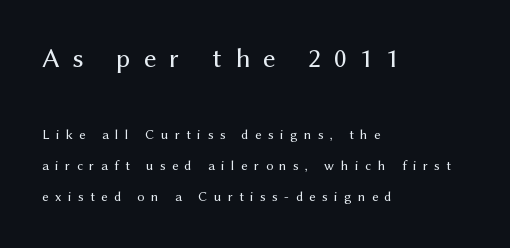
{"serif": "no", "italic": "no", "bold": "no", "weight": "regular", "width": "normal", "stroke_contrast": "medium", "x_height": "medium", "monospaced": "no", "underline": "no", "align": "left", "line_spacing": "loose", "line_spacing_ratio": 2.21, "letter_spacing": "wide", "letter_spacing_em": 0.46, "larger_block": "first", "size_ratio": 2.0, "glyph_px": 28}
